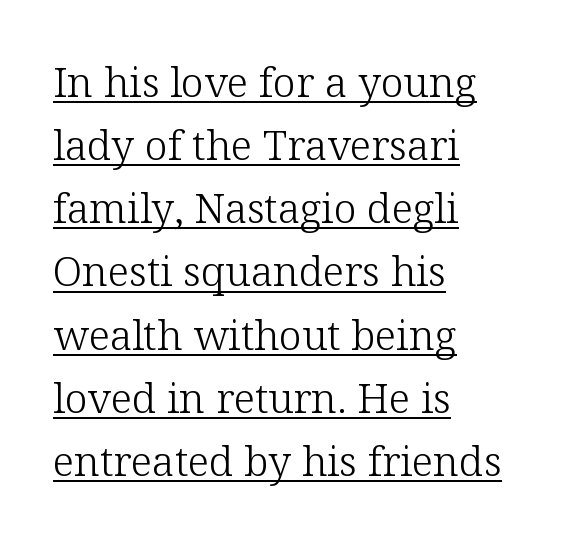
Vertical strokes here are truly vertical. Regarding leading, the lines here are spaced in the standard way. This reads as an unemphasized weight, regular at the heaviest. Underlining? Definitely there. Leftover space on each line is placed entirely after the last word. Classification — serif.
